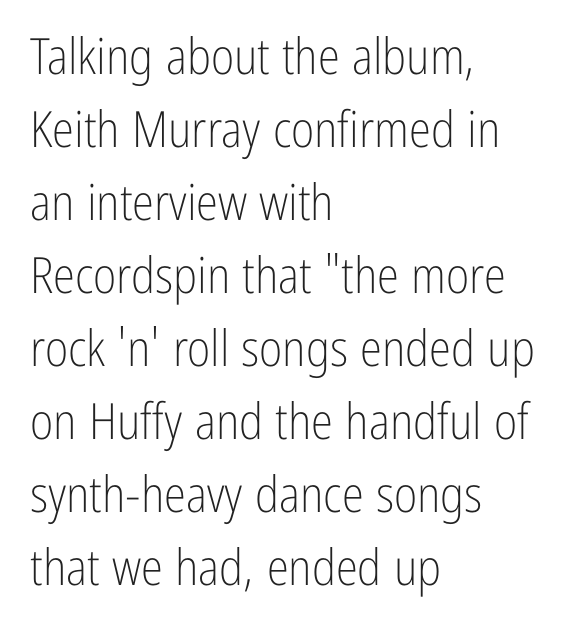
Here the designer chose a conventional face with non-uniform glyph widths. Horizontal bands of white between lines are of average thickness. Unlike a traditional serif, this face leaves its strokes unadorned. Unbolded letterforms with no extra heft.
